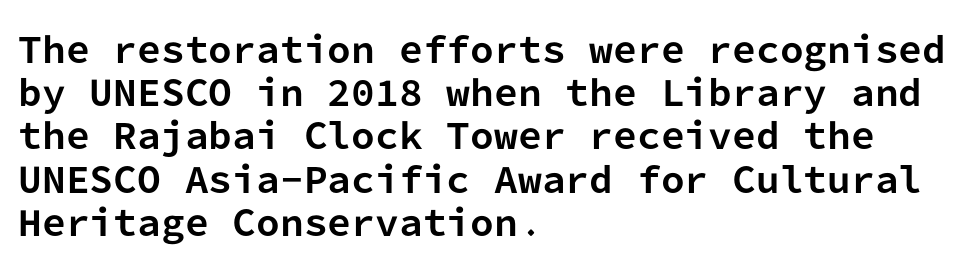
Q: Is the text bold? A: Yes.
Q: Is the text italic (slanted)? A: No, it is upright.
Q: Is the typeface a serif or a sans-serif typeface? A: Sans-serif.
Q: Is the text underlined? A: No.
Q: How is the paragraph aligned? A: Left-aligned.
Q: Is the spacing between letters normal or unusually wide? A: Normal.
Q: Is the spacing between lines tight, normal or loose? A: Normal.
Q: Width (condensed, normal, or wide)? A: Normal.
Q: Stroke contrast? A: Low.
Q: x-height? A: Medium.
Q: Monospaced? A: Yes.
